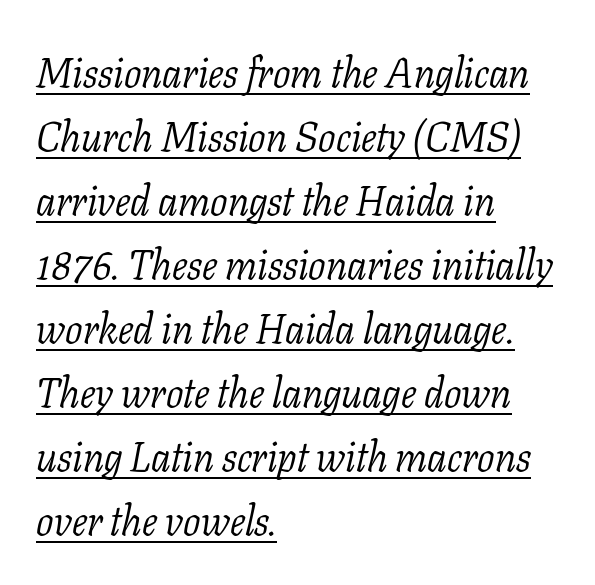
{"serif": "yes", "italic": "yes", "lean": "right", "slant_degrees": 11, "bold": "no", "weight": "light", "width": "normal", "stroke_contrast": "low", "x_height": "medium", "monospaced": "no", "underline": "yes", "align": "left", "line_spacing": "normal", "line_spacing_ratio": 1.56, "letter_spacing": "normal", "letter_spacing_em": 0.0, "glyph_px": 41}
